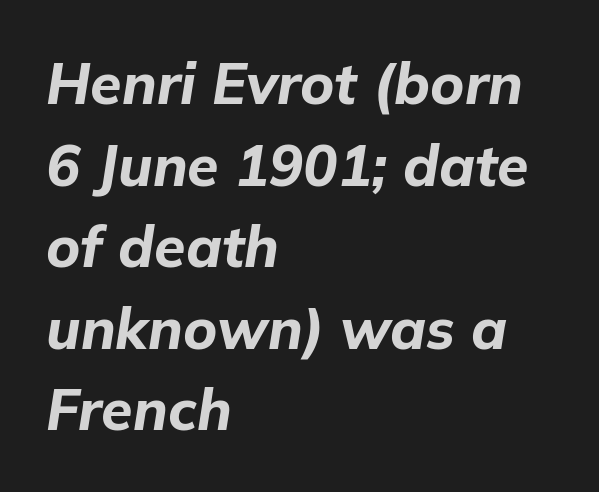
The image shows 57 px bold type, italic (leaning right); set left-aligned, normal line spacing (1.43x), normal letter spacing, not underlined; low stroke contrast and a medium x-height.
